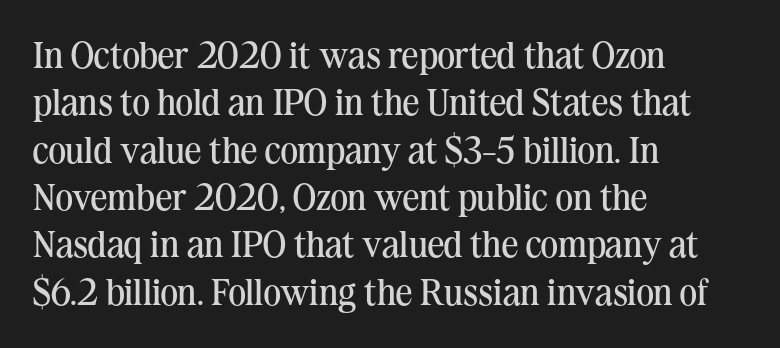
The image shows 37 px regular-weight serif type, upright; set left-aligned, normal line spacing (1.28x), normal letter spacing, not underlined; medium stroke contrast and a medium x-height.
